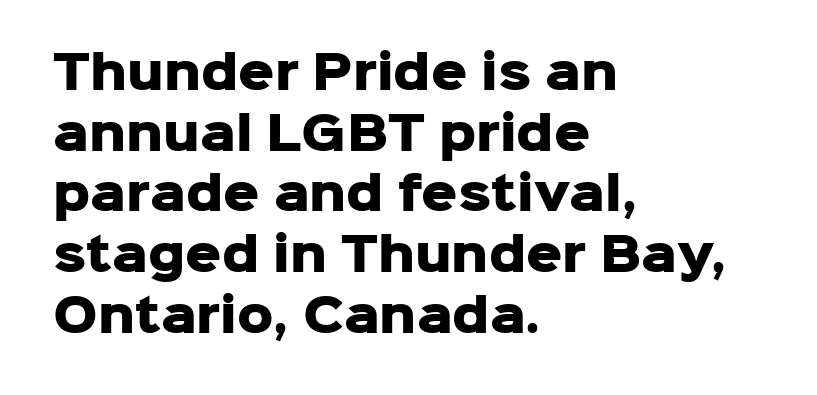
The image shows 45 px heavy sans-serif type, upright; set left-aligned, normal line spacing (1.35x), normal letter spacing, not underlined; low stroke contrast and a medium x-height.
